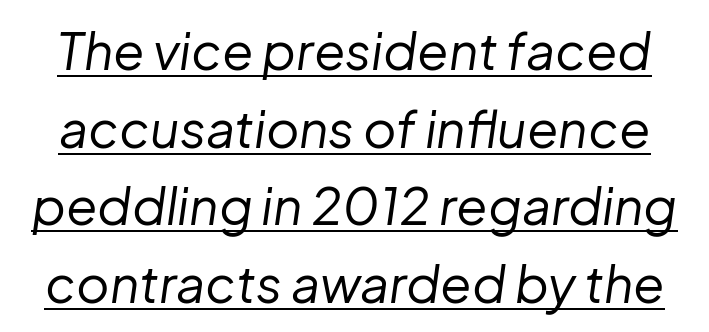
Q: Is the text bold? A: No.
Q: Is the text italic (slanted)? A: Yes, it leans right by about 8 degrees.
Q: Is the text underlined? A: Yes.
Q: Is the spacing between letters normal or unusually wide? A: Normal.
Q: Is the spacing between lines tight, normal or loose? A: Normal.
Q: Width (condensed, normal, or wide)? A: Normal.
Q: Stroke contrast? A: Low.
Q: x-height? A: Medium.
Q: Monospaced? A: No.
